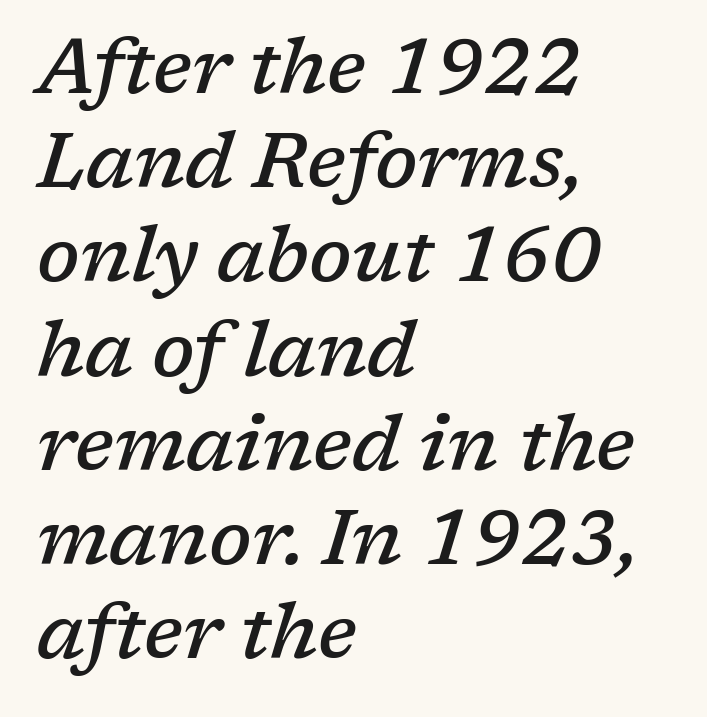
The paragraph has a hard left edge and a soft right edge. The rendering shows small feet on the letterforms — a serif design. The gaps between neighbouring characters are ordinary and unremarkable. Quick note: underline off. The letters advance in unequal steps, a hallmark of proportional type. Stroke thickness is moderately raised; the sample reads as semibold.
